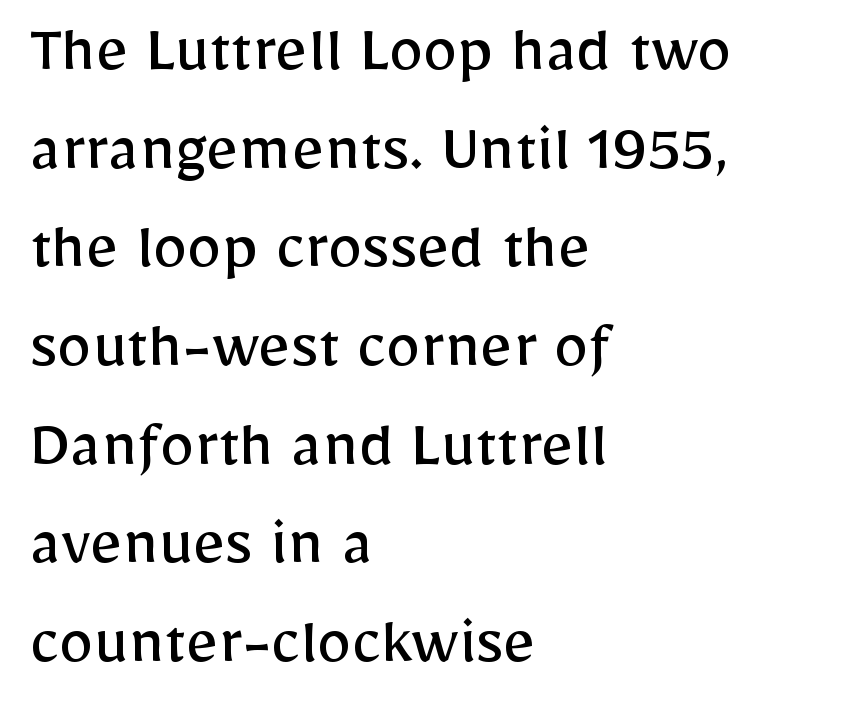
Q: Is the text bold? A: No.
Q: Is the text italic (slanted)? A: No, it is upright.
Q: Is the typeface a serif or a sans-serif typeface? A: Sans-serif.
Q: Is the text underlined? A: No.
Q: How is the paragraph aligned? A: Left-aligned.
Q: Is the spacing between letters normal or unusually wide? A: Normal.
Q: Is the spacing between lines tight, normal or loose? A: Normal.
Q: Width (condensed, normal, or wide)? A: Normal.
Q: Stroke contrast? A: Low.
Q: x-height? A: Medium.
Q: Monospaced? A: No.
